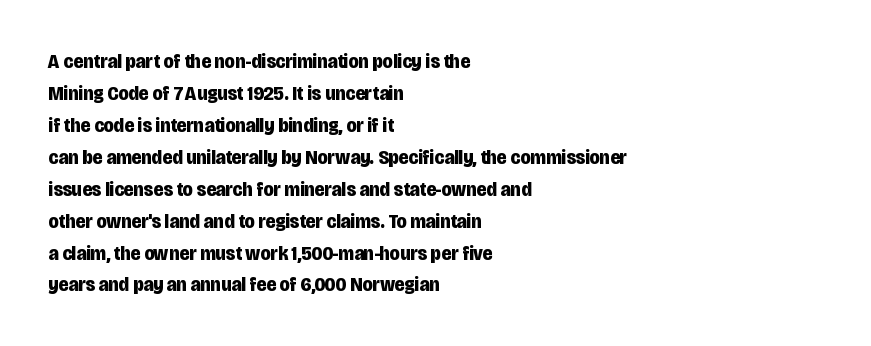
The image shows 21 px bold type, upright; set left-aligned, normal line spacing (1.52x), normal letter spacing, not underlined.
